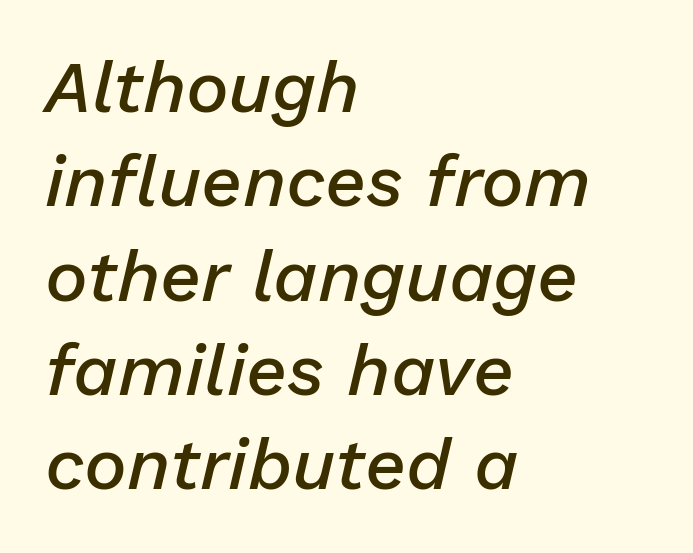
{"italic": "yes", "lean": "right", "slant_degrees": 13, "bold": "semi", "weight": "semibold", "width": "normal", "stroke_contrast": "low", "x_height": "medium", "monospaced": "no", "underline": "no", "align": "left", "line_spacing": "normal", "line_spacing_ratio": 1.31, "letter_spacing": "normal", "letter_spacing_em": 0.0, "glyph_px": 72}
